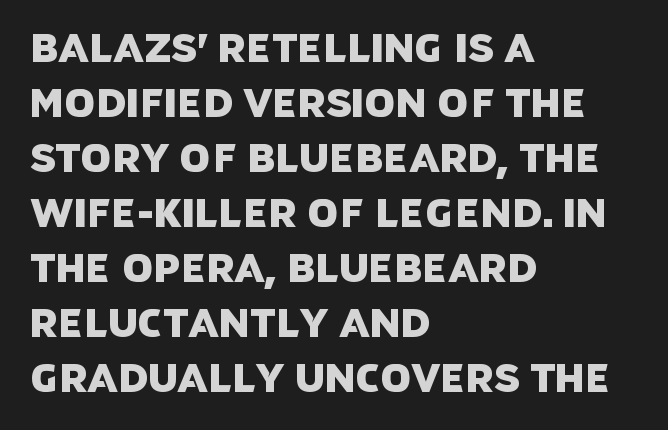
{"serif": "no", "width": "normal", "stroke_contrast": "low", "x_height": "large", "monospaced": "no", "underline": "no", "align": "left", "line_spacing": "normal", "line_spacing_ratio": 1.41, "letter_spacing": "normal", "letter_spacing_em": 0.0, "glyph_px": 39}
